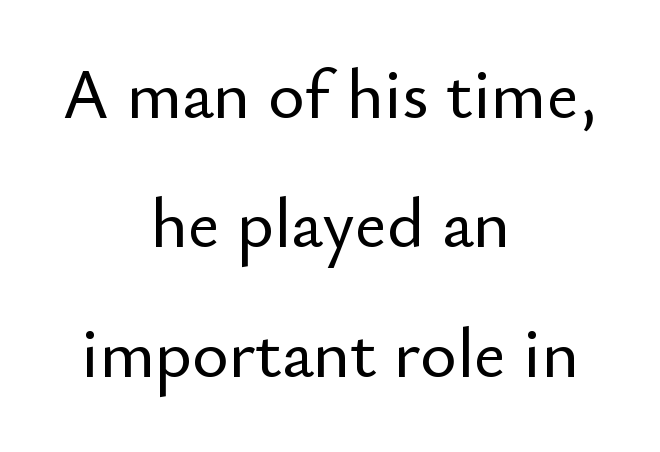
{"serif": "no", "italic": "no", "width": "normal", "stroke_contrast": "low", "x_height": "small", "monospaced": "no", "underline": "no", "align": "center", "line_spacing_ratio": 1.85, "letter_spacing": "normal", "letter_spacing_em": 0.0, "glyph_px": 70}
